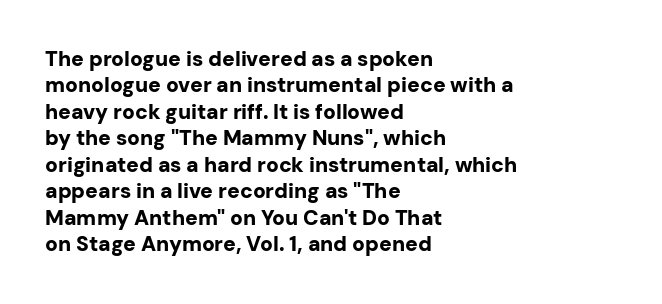
What weight is shown? A full bold with thick strokes. The lettering holds an erect, upright posture throughout. Plain, unruled lines of type. The rendering keeps characters at their native spacing. Leading: standard.
